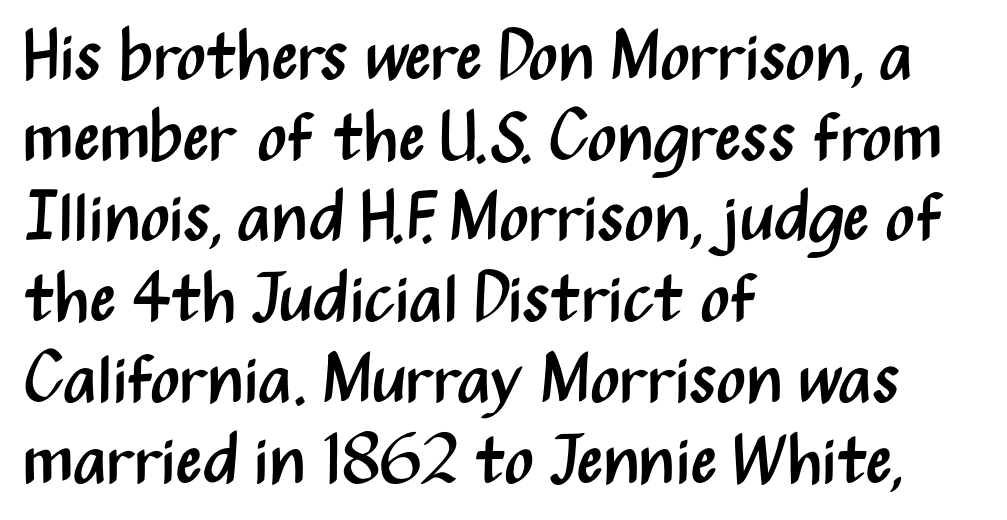
{"serif": "no", "italic": "no", "bold": "no", "weight": "regular", "width": "condensed", "stroke_contrast": "medium", "x_height": "medium", "monospaced": "no", "underline": "no", "align": "left", "line_spacing_ratio": 1.17, "letter_spacing": "normal", "letter_spacing_em": 0.0, "glyph_px": 69}
